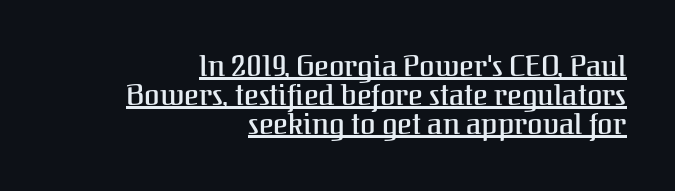
Q: Is the text italic (slanted)? A: No, it is upright.
Q: Is the typeface a serif or a sans-serif typeface? A: Serif.
Q: Is the text underlined? A: Yes.
Q: How is the paragraph aligned? A: Right-aligned.
Q: Is the spacing between letters normal or unusually wide? A: Normal.
Q: Is the spacing between lines tight, normal or loose? A: Tight.
Q: Width (condensed, normal, or wide)? A: Normal.
Q: Stroke contrast? A: Medium.
Q: x-height? A: Medium.
Q: Monospaced? A: No.
